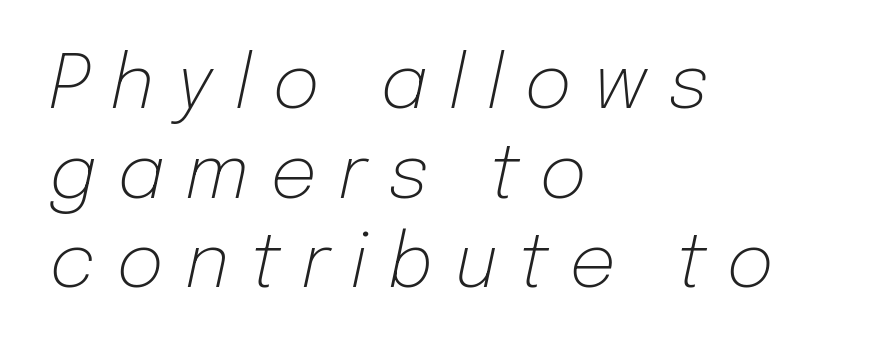
The image shows 74 px light type, italic (leaning right); set left-aligned, line spacing 1.21x, unusually wide letter spacing (+0.28 em), not underlined; low stroke contrast and a medium x-height.
